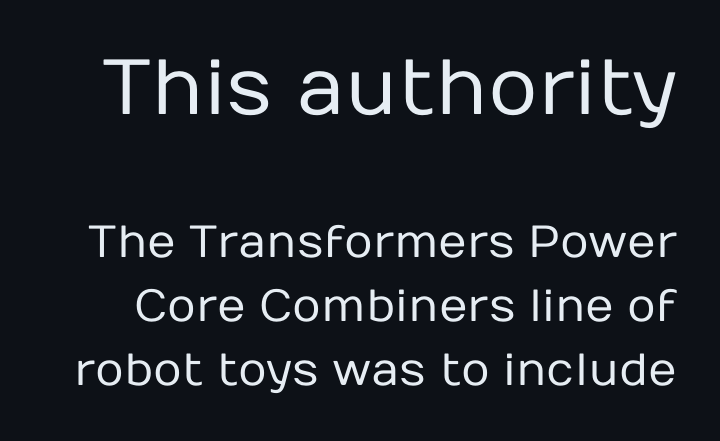
The image shows 78 px regular-weight sans-serif type, upright; set normal line spacing (1.42x), normal letter spacing, not underlined; the first (top) block is 1.73x larger; low stroke contrast and a medium x-height.
